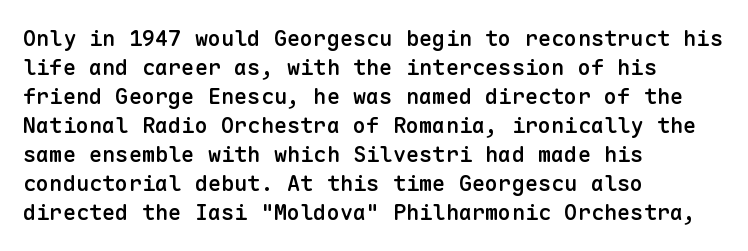
Q: Is the text bold? A: Semi-bold.
Q: Is the text italic (slanted)? A: No, it is upright.
Q: Is the text underlined? A: No.
Q: How is the paragraph aligned? A: Left-aligned.
Q: Is the spacing between letters normal or unusually wide? A: Normal.
Q: Is the spacing between lines tight, normal or loose? A: Normal.
